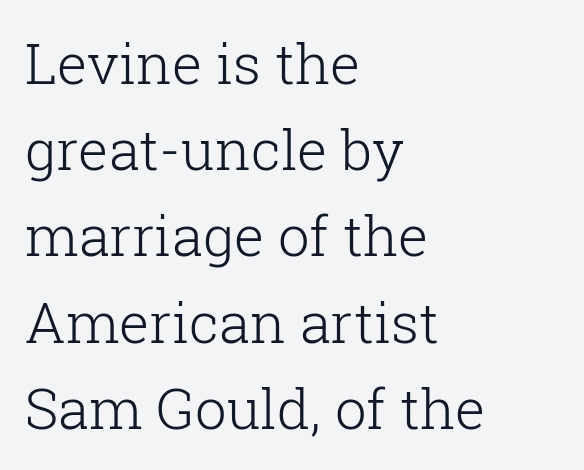
{"serif": "yes", "italic": "no", "bold": "no", "weight": "light", "width": "normal", "stroke_contrast": "low", "x_height": "medium", "monospaced": "no", "underline": "no", "align": "left", "line_spacing": "normal", "line_spacing_ratio": 1.54, "letter_spacing": "normal", "letter_spacing_em": 0.0, "glyph_px": 56}
